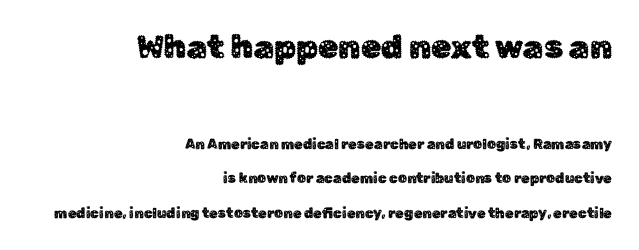
{"serif": "no", "italic": "no", "width": "normal", "stroke_contrast": "low", "x_height": "medium", "monospaced": "no", "underline": "no", "align": "right", "line_spacing": "loose", "line_spacing_ratio": 2.47, "letter_spacing": "normal", "letter_spacing_em": 0.0, "larger_block": "first", "size_ratio": 2.36, "glyph_px": 33}
